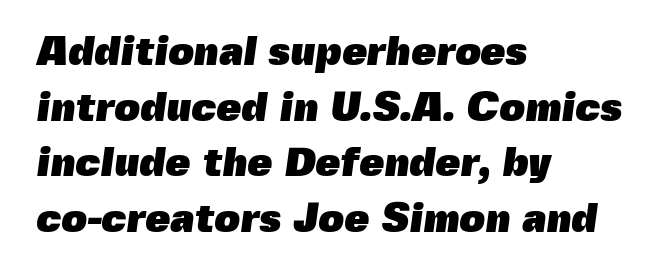
The image shows 40 px heavy sans-serif type; set left-aligned, normal line spacing (1.39x), normal letter spacing, not underlined; a medium x-height.
